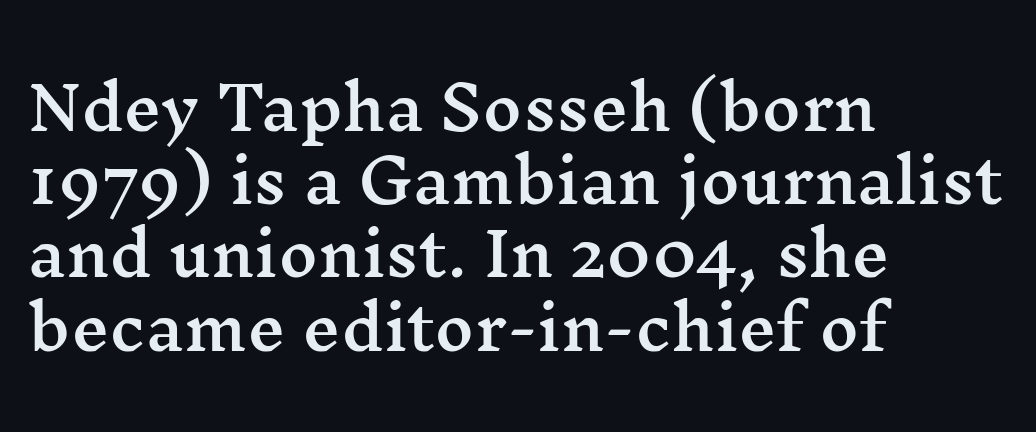
{"serif": "yes", "italic": "no", "width": "wide", "stroke_contrast": "medium", "x_height": "medium", "monospaced": "no", "underline": "no", "align": "left", "line_spacing_ratio": 1.22, "letter_spacing": "normal", "letter_spacing_em": 0.0, "glyph_px": 60}
